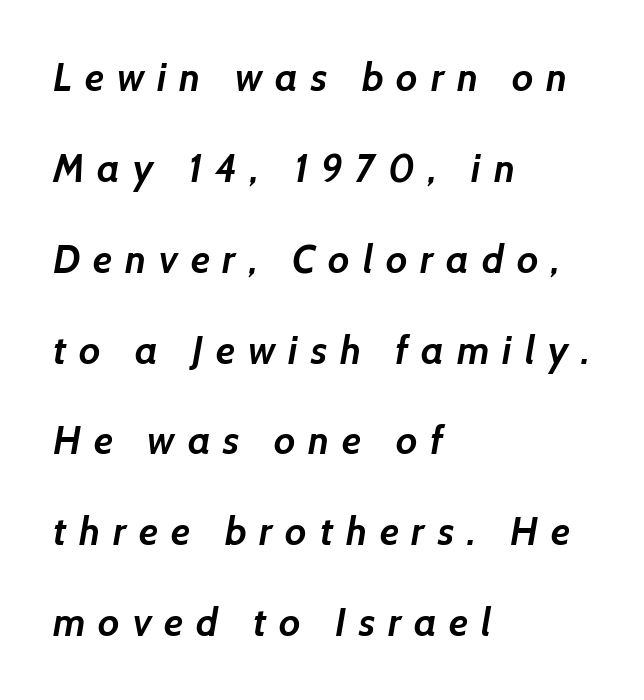
Horizontal alignment here is leftward, the default for most running prose. The zone under the glyphs is completely vacant. Serifs: no, the terminals of the letterforms are clean. The horizontal fit of the characters is loose and conspicuously gappy. Heavy-handed strokes throughout: this text is bold. This sample has the flowing, uneven cadence of proportional lettering.
